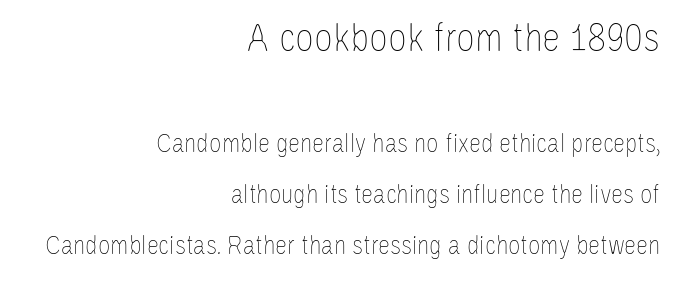
Rendered with straight, roman letterforms. This reads as an unemphasized weight, regular at the heaviest. Anything drawn beneath the words? Only blank space. The emphasis by scale lands on block number one, above. This sample uses plain, unmodified letter spacing.
